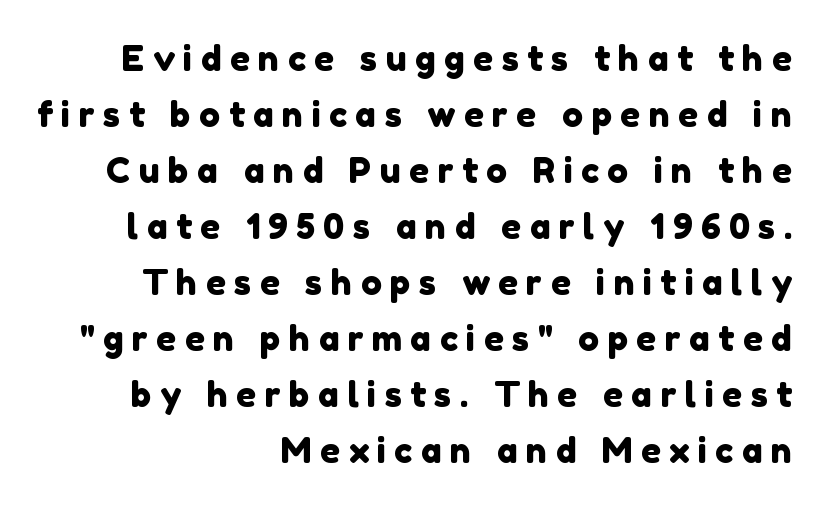
The image shows 35 px sans-serif type; set right-aligned, normal line spacing (1.6x), unusually wide letter spacing (+0.24 em), not underlined; a medium x-height.
